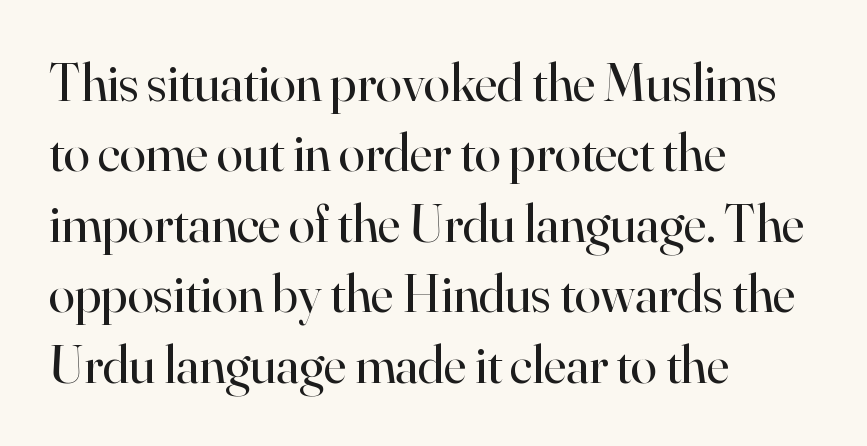
The image shows 53 px regular-weight serif type, upright; set left-aligned, normal line spacing (1.33x), normal letter spacing, not underlined; high stroke contrast and a small x-height.
